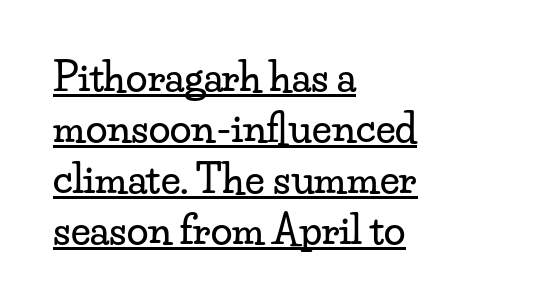
Q: Is the text italic (slanted)? A: No, it is upright.
Q: Is the typeface a serif or a sans-serif typeface? A: Serif.
Q: Is the text underlined? A: Yes.
Q: How is the paragraph aligned? A: Left-aligned.
Q: Is the spacing between letters normal or unusually wide? A: Normal.
Q: Is the spacing between lines tight, normal or loose? A: Normal.
Q: Width (condensed, normal, or wide)? A: Wide.
Q: Stroke contrast? A: Low.
Q: x-height? A: Small.
Q: Monospaced? A: No.
